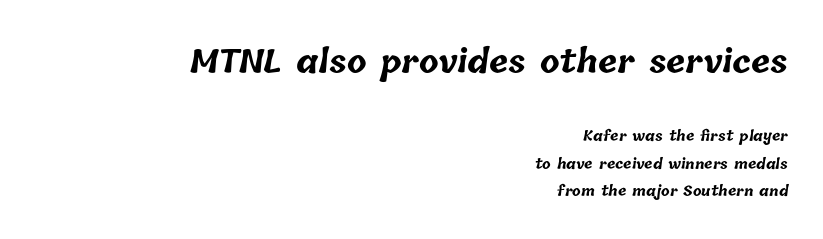
{"bold": "yes", "weight": "bold", "width": "normal", "stroke_contrast": "low", "x_height": "medium", "monospaced": "no", "underline": "no", "align": "right", "line_spacing": "loose", "line_spacing_ratio": 1.98, "letter_spacing": "normal", "letter_spacing_em": 0.0, "larger_block": "first", "size_ratio": 2.29, "glyph_px": 32}
